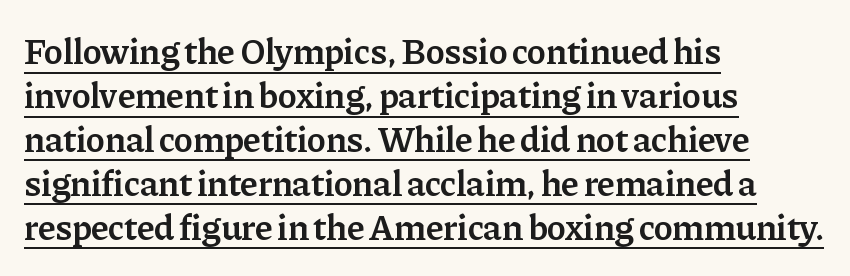
Q: Is the text bold? A: Semi-bold.
Q: Is the text italic (slanted)? A: No, it is upright.
Q: Is the typeface a serif or a sans-serif typeface? A: Serif.
Q: Is the text underlined? A: Yes.
Q: How is the paragraph aligned? A: Left-aligned.
Q: Is the spacing between letters normal or unusually wide? A: Normal.
Q: Width (condensed, normal, or wide)? A: Normal.
Q: Stroke contrast? A: Low.
Q: x-height? A: Medium.
Q: Monospaced? A: No.
